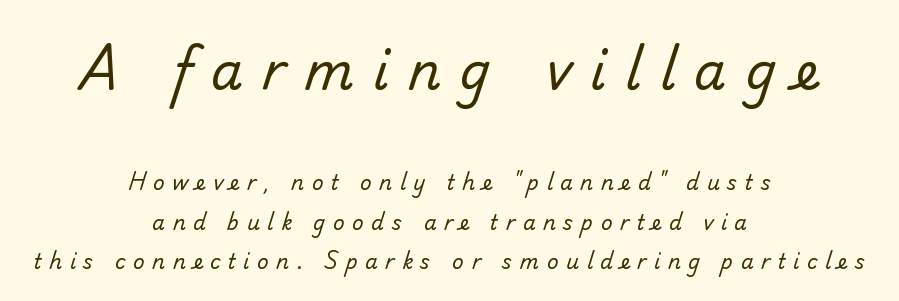
Q: Is the text bold? A: No.
Q: Is the typeface a serif or a sans-serif typeface? A: Sans-serif.
Q: Is the text underlined? A: No.
Q: How is the paragraph aligned? A: Centered.
Q: Is the spacing between letters normal or unusually wide? A: Unusually wide.
Q: Is the spacing between lines tight, normal or loose? A: Loose.
Q: Which block of text is set in a larger size, the first (top) or the second (bottom)? A: The first (top) one.
Q: Width (condensed, normal, or wide)? A: Normal.
Q: Stroke contrast? A: Low.
Q: x-height? A: Small.
Q: Monospaced? A: No.
